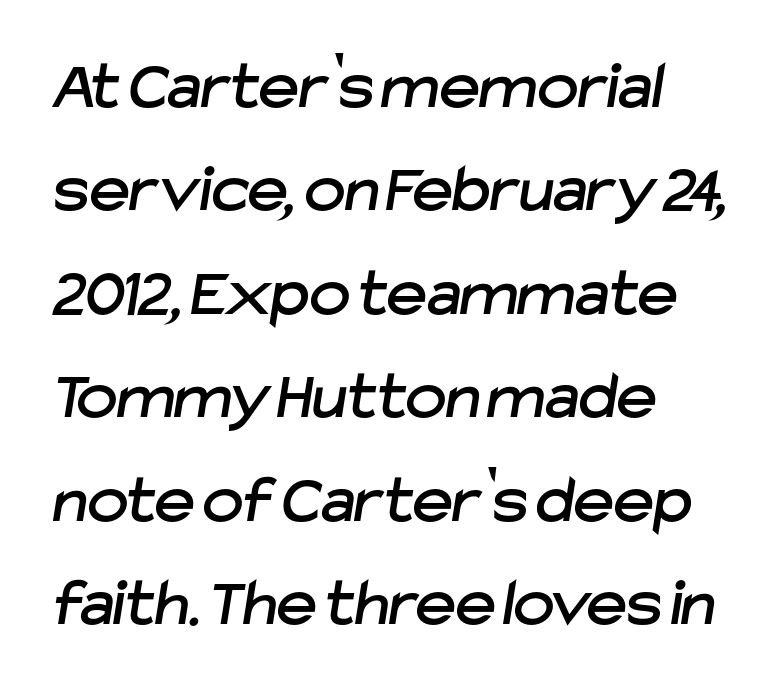
{"serif": "no", "width": "normal", "stroke_contrast": "low", "x_height": "medium", "monospaced": "no", "underline": "no", "align": "left", "line_spacing": "normal", "line_spacing_ratio": 1.5, "letter_spacing": "normal", "letter_spacing_em": 0.0, "glyph_px": 69}
